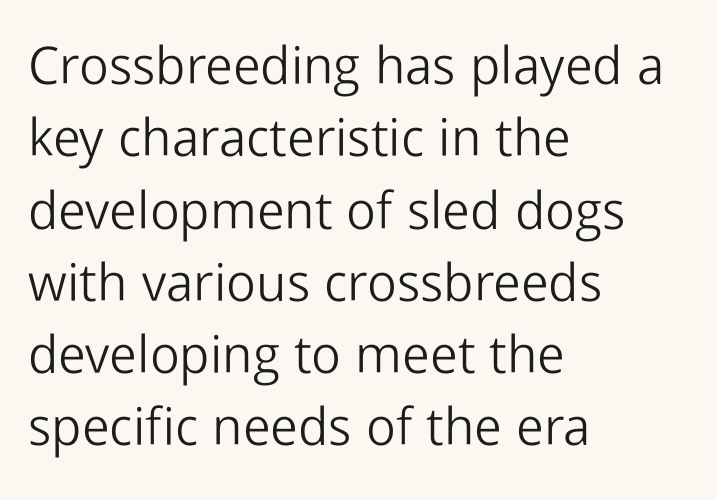
The image shows 52 px light sans-serif type, upright; set left-aligned, normal line spacing (1.39x), normal letter spacing, not underlined; low stroke contrast and a medium x-height.
